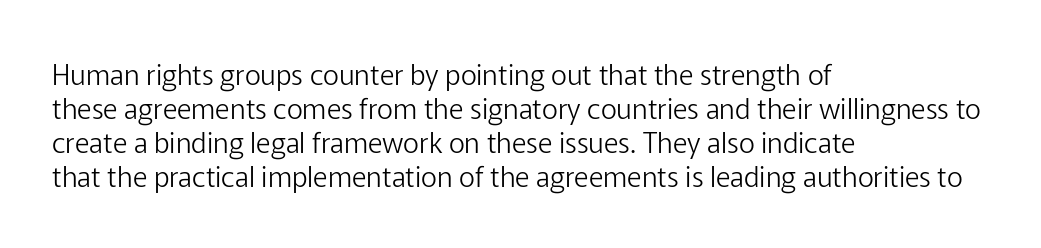
Q: Is the text bold? A: No.
Q: Is the text italic (slanted)? A: No, it is upright.
Q: Is the typeface a serif or a sans-serif typeface? A: Sans-serif.
Q: Is the text underlined? A: No.
Q: How is the paragraph aligned? A: Left-aligned.
Q: Is the spacing between letters normal or unusually wide? A: Normal.
Q: Width (condensed, normal, or wide)? A: Normal.
Q: Stroke contrast? A: Low.
Q: x-height? A: Medium.
Q: Monospaced? A: No.
